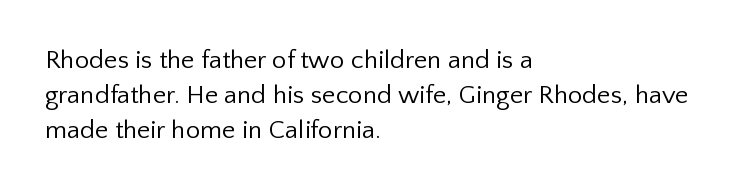
The image shows 26 px text type, upright; set left-aligned, normal line spacing (1.35x), normal letter spacing, not underlined.
